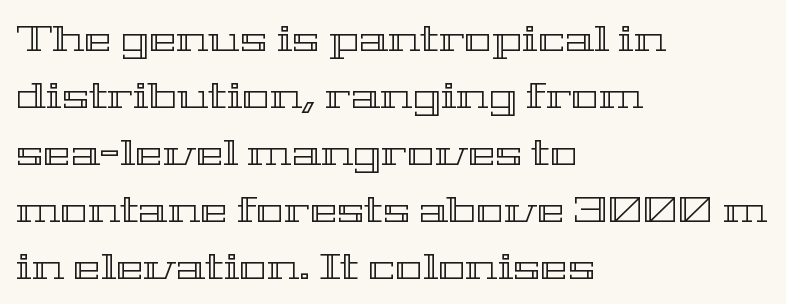
The image shows 37 px wide type, upright; set left-aligned, normal line spacing (1.54x), normal letter spacing, not underlined; a medium x-height.
